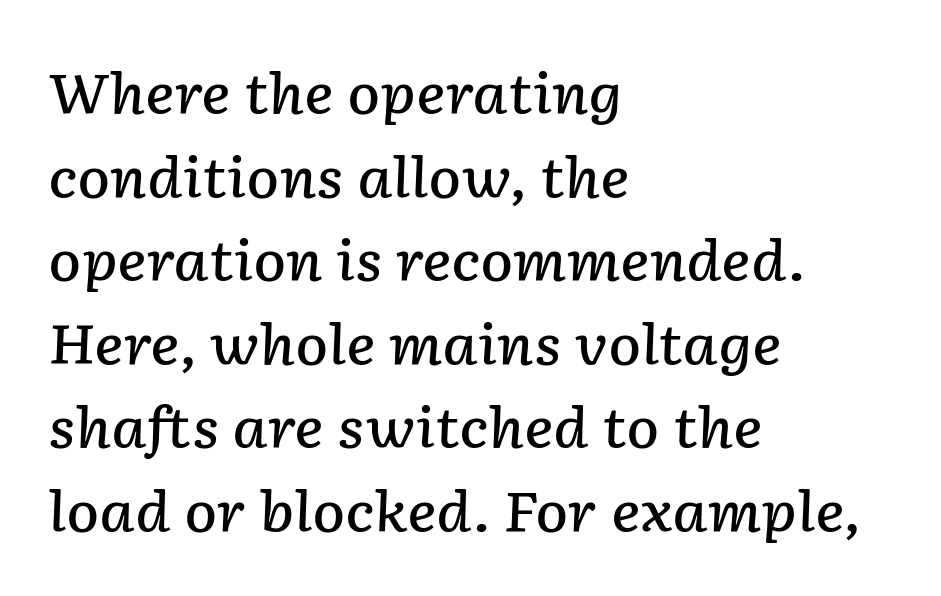
Q: Is the text bold? A: Semi-bold.
Q: Is the text italic (slanted)? A: Yes, it leans right by about 2 degrees.
Q: Is the text underlined? A: No.
Q: How is the paragraph aligned? A: Left-aligned.
Q: Is the spacing between letters normal or unusually wide? A: Normal.
Q: Is the spacing between lines tight, normal or loose? A: Normal.
Q: Width (condensed, normal, or wide)? A: Normal.
Q: Stroke contrast? A: Low.
Q: x-height? A: Medium.
Q: Monospaced? A: No.
